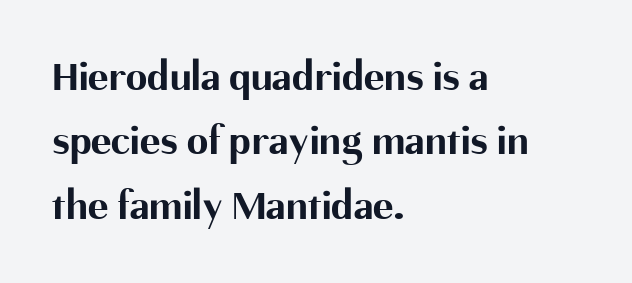
{"serif": "no", "italic": "no", "bold": "yes", "weight": "bold", "width": "normal", "stroke_contrast": "medium", "x_height": "medium", "monospaced": "no", "underline": "no", "align": "left", "line_spacing": "normal", "line_spacing_ratio": 1.5, "letter_spacing": "normal", "letter_spacing_em": 0.0, "glyph_px": 43}
